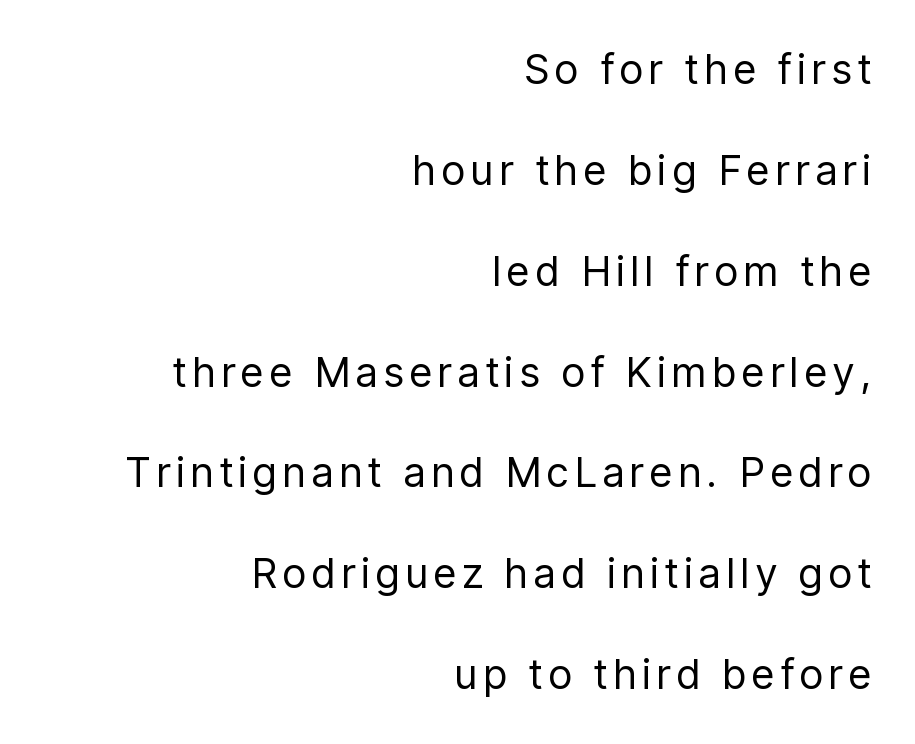
This rendering employs a face without finishing strokes, i.e., a sans-serif. This sample has the flowing, uneven cadence of proportional lettering. Glance below the letters and you will spot only blank space. A flush-right, rag-left setting is used for this passage.
